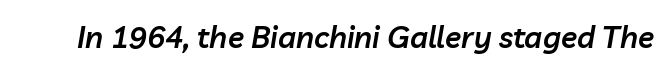
The image shows 30 px semibold type, italic (leaning right); set normal letter spacing, not underlined; low stroke contrast and a medium x-height.
